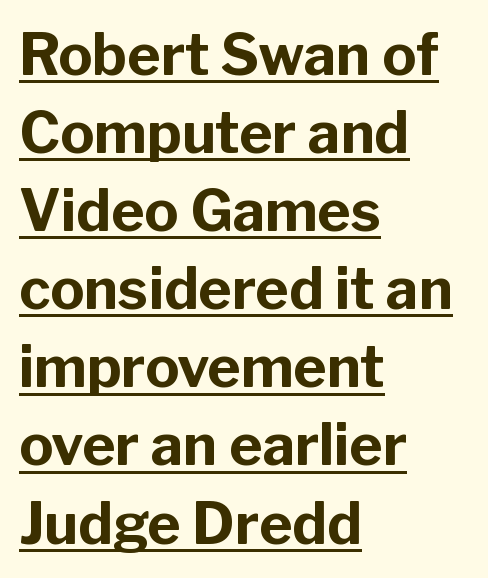
Note: no serifs on the glyphs. Is the type bold? Yes — the strokes are clearly thick and heavy. Spacing verdict: proportional, widths tailored to each character. Nope, not italic — everything's standing straight.
